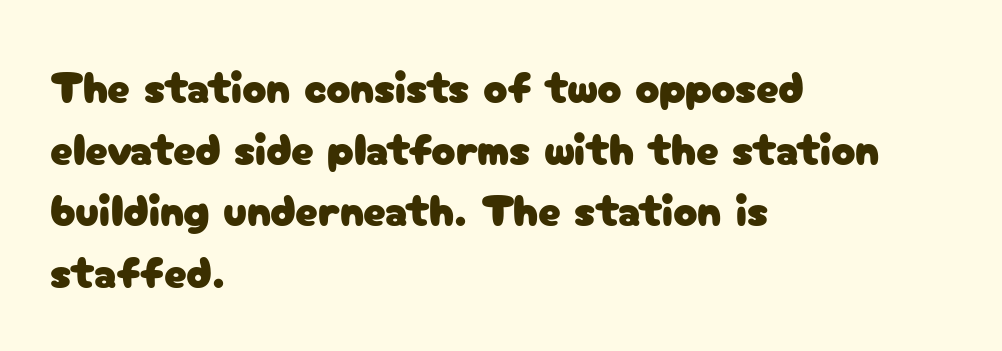
Q: Is the text italic (slanted)? A: No, it is upright.
Q: Is the typeface a serif or a sans-serif typeface? A: Sans-serif.
Q: Is the text underlined? A: No.
Q: How is the paragraph aligned? A: Left-aligned.
Q: Is the spacing between letters normal or unusually wide? A: Normal.
Q: Is the spacing between lines tight, normal or loose? A: Normal.
Q: Width (condensed, normal, or wide)? A: Normal.
Q: Stroke contrast? A: Low.
Q: x-height? A: Medium.
Q: Monospaced? A: No.
